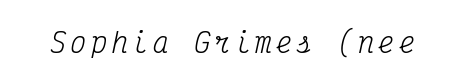
{"italic": "yes", "lean": "right", "slant_degrees": 12, "bold": "no", "underline": "no", "glyph_px": 27}
